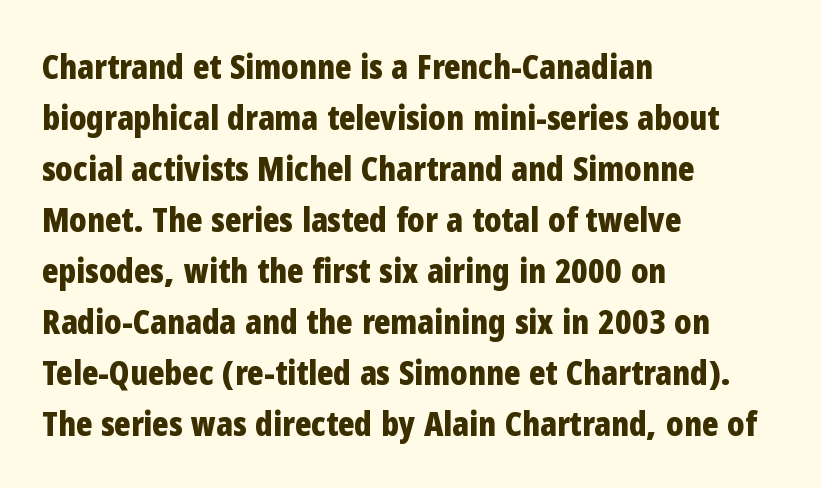
Q: Is the text bold? A: Yes.
Q: Is the text italic (slanted)? A: No, it is upright.
Q: Is the typeface a serif or a sans-serif typeface? A: Sans-serif.
Q: Is the text underlined? A: No.
Q: How is the paragraph aligned? A: Left-aligned.
Q: Is the spacing between letters normal or unusually wide? A: Normal.
Q: Is the spacing between lines tight, normal or loose? A: Normal.
Q: Width (condensed, normal, or wide)? A: Condensed.
Q: Stroke contrast? A: Low.
Q: x-height? A: Medium.
Q: Monospaced? A: No.
